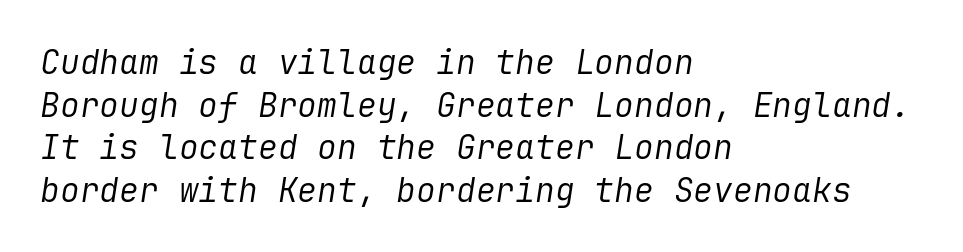
A typesetter would call this leading conventional body-copy spacing. The paragraph shown leans on its left margin. This sample uses an oblique cut, with every glyph tilted off the vertical. Clear beneath every line of the passage. Spacing between characters is what you'd get straight out of the box. The typesetting does not lean heavy: it is not bold.
